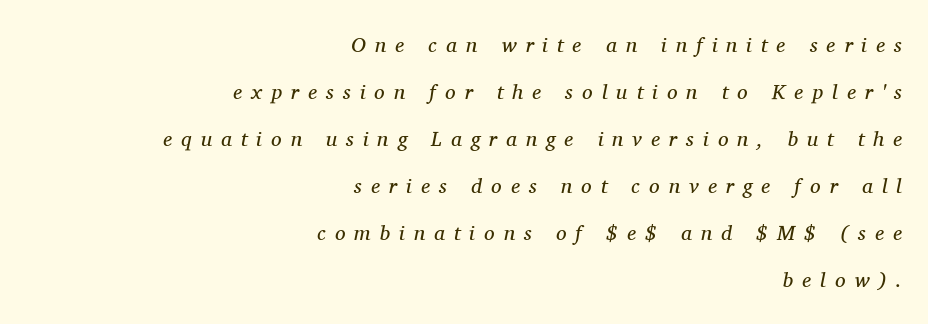
{"italic": "yes", "lean": "right", "slant_degrees": 11, "bold": "no", "underline": "no", "align": "right", "line_spacing": "loose", "line_spacing_ratio": 2.24, "letter_spacing": "wide", "letter_spacing_em": 0.43, "glyph_px": 21}
